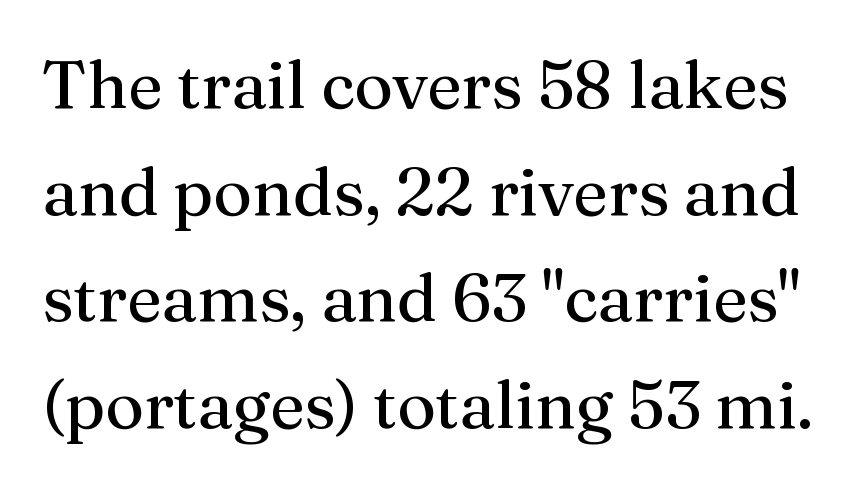
{"serif": "yes", "italic": "no", "bold": "no", "weight": "regular", "width": "normal", "stroke_contrast": "medium", "x_height": "medium", "monospaced": "no", "underline": "no", "line_spacing": "normal", "line_spacing_ratio": 1.59, "letter_spacing": "normal", "letter_spacing_em": 0.0, "glyph_px": 67}
